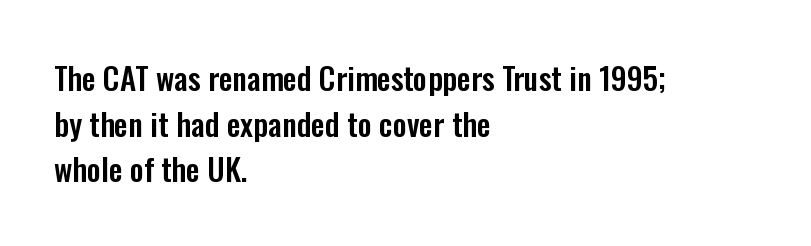
Honestly, the row spacing looks completely unremarkable. The passage shown is typed in a proportional face where columns would drift. You could call the tracking neutral — neither tight nor loose. A typesetter would mark this as roman, not italic. Descender tails drop into unmarked territory. Check where the strokes stop: nothing finishes them off — pure sans.
